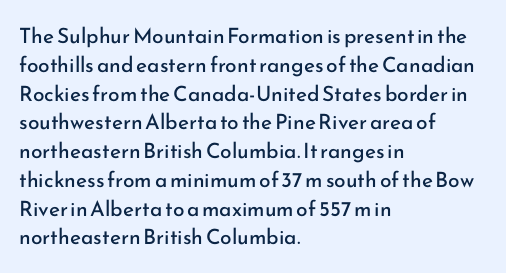
The image shows 21 px text type, upright; set left-aligned, normal line spacing (1.37x), normal letter spacing, not underlined.
